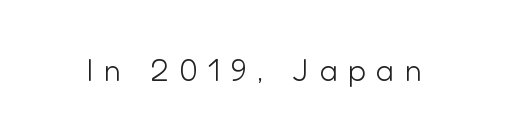
Q: Is the text bold? A: No.
Q: Is the text italic (slanted)? A: No, it is upright.
Q: Is the typeface a serif or a sans-serif typeface? A: Sans-serif.
Q: Is the text underlined? A: No.
Q: Is the spacing between letters normal or unusually wide? A: Unusually wide.
Q: Width (condensed, normal, or wide)? A: Normal.
Q: Stroke contrast? A: Low.
Q: x-height? A: Medium.
Q: Monospaced? A: No.
